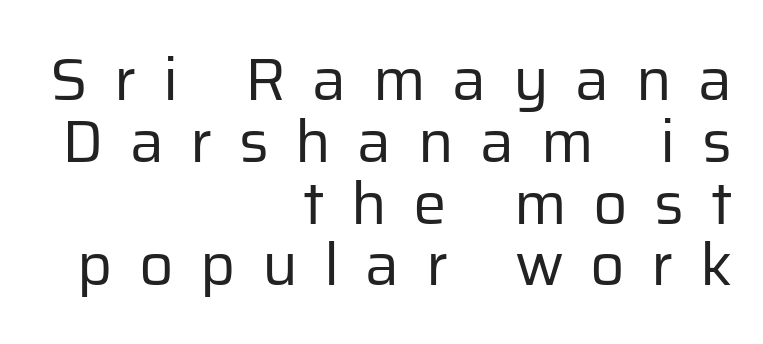
The face used here is rendered with a markedly widened letterfit. Letters rest on an invisible, unmarked baseline. The face looks like a standard text weight, possibly lighter. The rendering uses natural spacing where letterforms have individual widths. Teacher's note: observe the even right margin — that is flush-right alignment.
